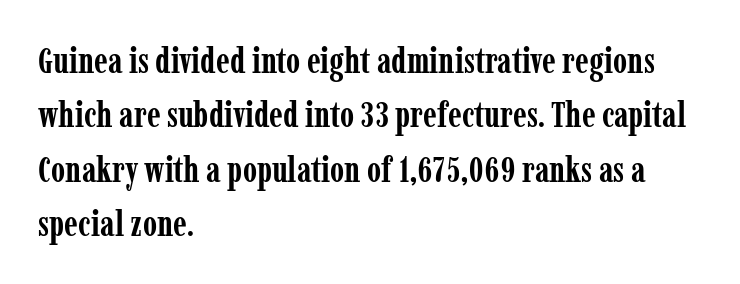
{"serif": "yes", "italic": "no", "bold": "yes", "weight": "semibold", "width": "condensed", "stroke_contrast": "low", "x_height": "medium", "monospaced": "no", "underline": "no", "align": "left", "line_spacing": "normal", "line_spacing_ratio": 1.51, "letter_spacing": "normal", "letter_spacing_em": 0.0, "glyph_px": 36}
